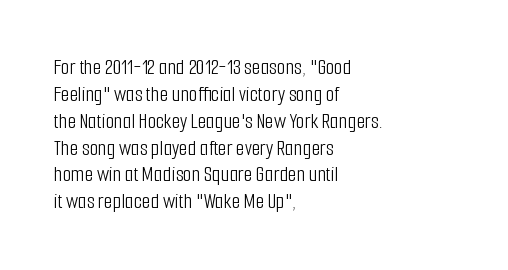
Honestly, the letter spacing is just normal — you wouldn't notice it. A student would call this left alignment; a typographer would say flush left, rag right. The font sits on the lighter half of the weight spectrum, regular included. Just letters on the line, the space beneath them empty.
